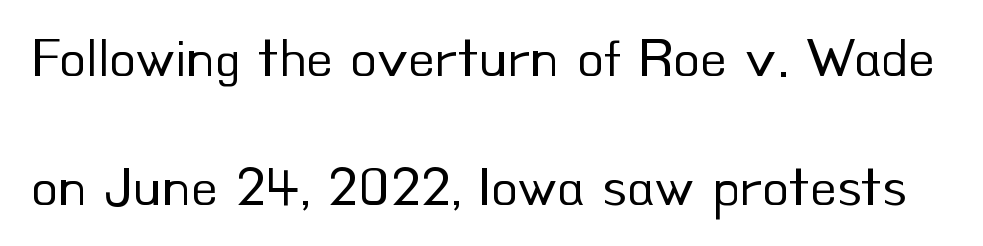
This rendering leaves character spacing at its baseline value. Each stroke keeps to a modest, everyday thickness or less. The glyphs in this specimen are sans serif. Here the designer chose a conventional face with non-uniform glyph widths. Rule under the text: the space is simply empty. Does the leading feel generous? Absolutely, it's lavish.
